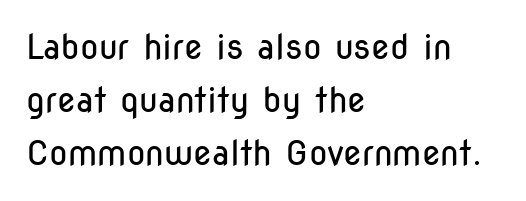
The image shows 34 px regular-weight, condensed sans-serif type, upright; set left-aligned, normal line spacing (1.56x), normal letter spacing, not underlined; low stroke contrast and a medium x-height.
